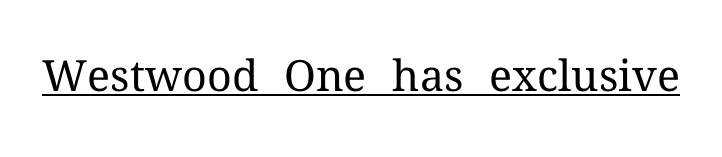
The image shows 43 px regular-weight serif type, upright; set normal letter spacing, underlined; medium stroke contrast and a medium x-height.
